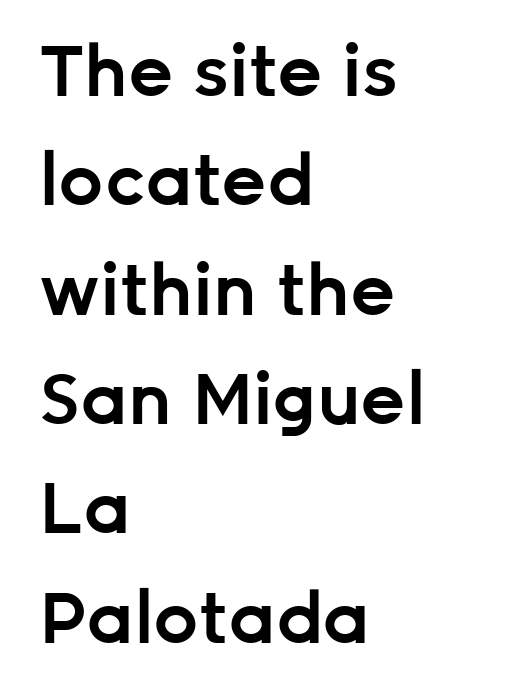
The image shows 71 px semibold sans-serif type, upright; set left-aligned, normal line spacing (1.54x), normal letter spacing, not underlined; low stroke contrast and a medium x-height.
